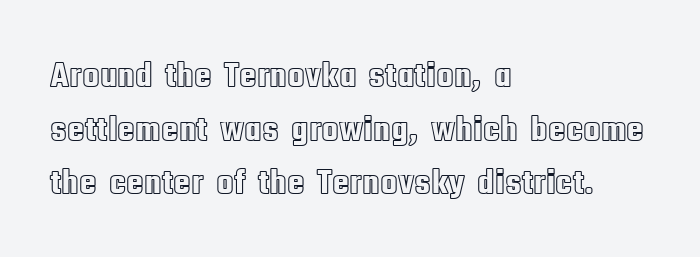
{"italic": "no", "width": "condensed", "x_height": "large", "monospaced": "no", "underline": "no", "align": "left", "line_spacing": "normal", "line_spacing_ratio": 1.49, "letter_spacing": "normal", "letter_spacing_em": 0.0, "glyph_px": 36}
